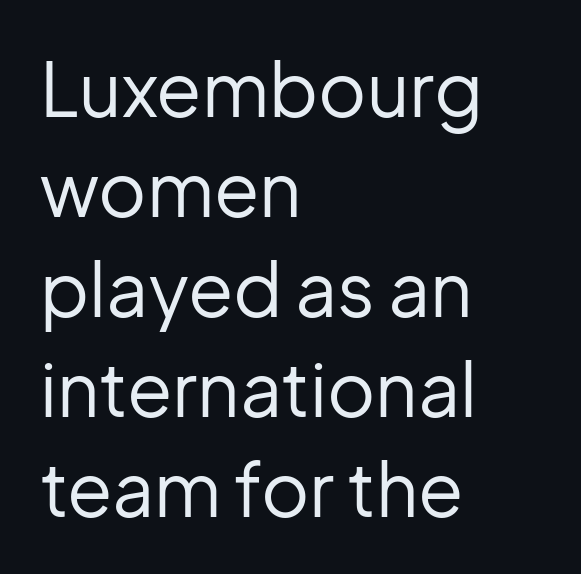
Q: Is the text bold? A: No.
Q: Is the text italic (slanted)? A: No, it is upright.
Q: Is the typeface a serif or a sans-serif typeface? A: Sans-serif.
Q: Is the text underlined? A: No.
Q: How is the paragraph aligned? A: Left-aligned.
Q: Is the spacing between letters normal or unusually wide? A: Normal.
Q: Is the spacing between lines tight, normal or loose? A: Normal.
Q: Width (condensed, normal, or wide)? A: Normal.
Q: Stroke contrast? A: Low.
Q: x-height? A: Medium.
Q: Monospaced? A: No.
